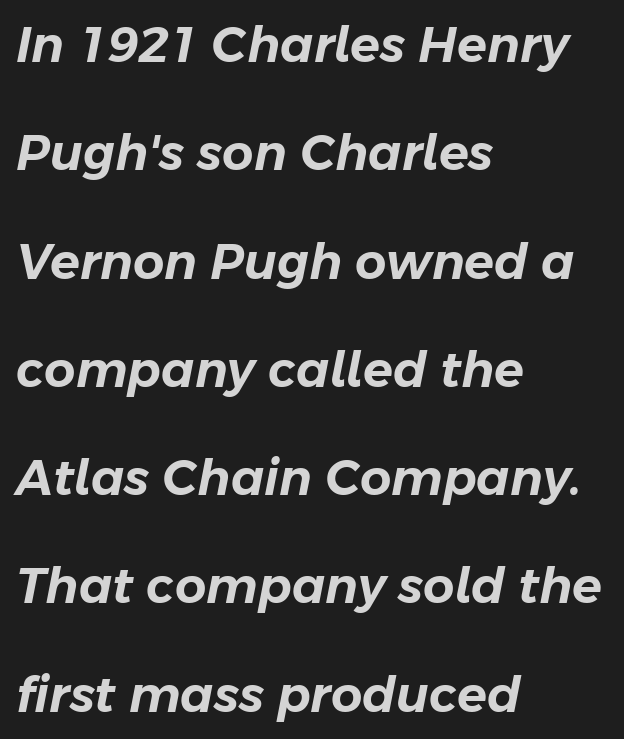
Q: Is the text italic (slanted)? A: Yes, it leans right by about 11 degrees.
Q: Is the text underlined? A: No.
Q: How is the paragraph aligned? A: Left-aligned.
Q: Is the spacing between letters normal or unusually wide? A: Normal.
Q: Is the spacing between lines tight, normal or loose? A: Loose.
Q: Width (condensed, normal, or wide)? A: Normal.
Q: Stroke contrast? A: Low.
Q: x-height? A: Medium.
Q: Monospaced? A: No.
